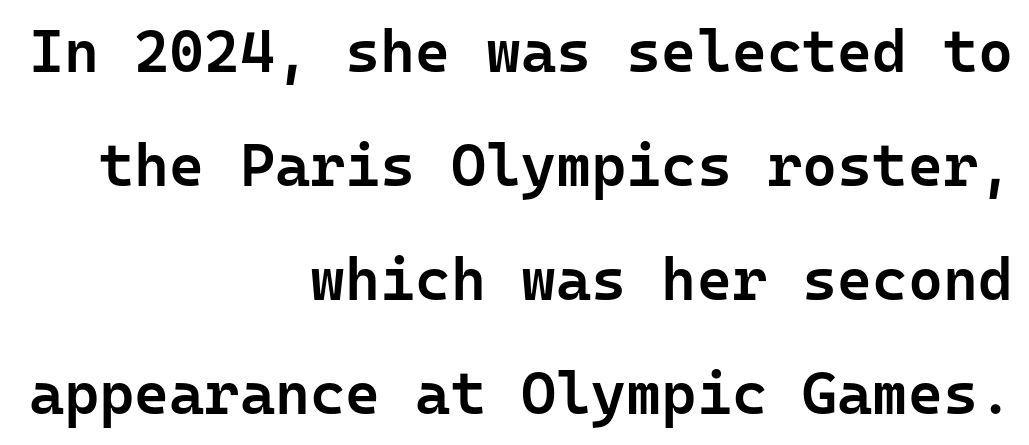
{"serif": "no", "italic": "no", "bold": "semi", "weight": "semibold", "width": "normal", "stroke_contrast": "low", "x_height": "medium", "monospaced": "yes", "underline": "no", "align": "right", "line_spacing": "loose", "line_spacing_ratio": 1.9, "letter_spacing": "normal", "letter_spacing_em": 0.0, "glyph_px": 60}
